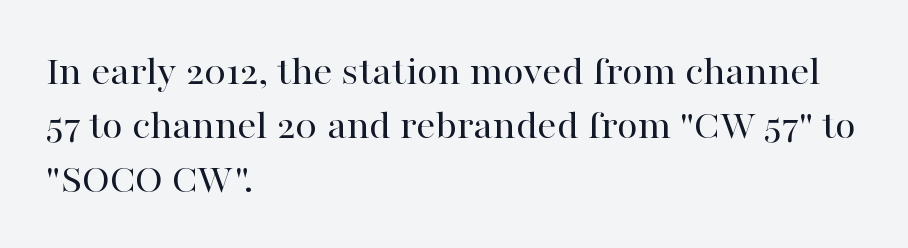
{"serif": "yes", "italic": "no", "bold": "no", "weight": "regular", "width": "normal", "stroke_contrast": "high", "x_height": "medium", "monospaced": "no", "underline": "no", "align": "left", "line_spacing": "normal", "line_spacing_ratio": 1.26, "letter_spacing": "normal", "letter_spacing_em": 0.0, "glyph_px": 43}
